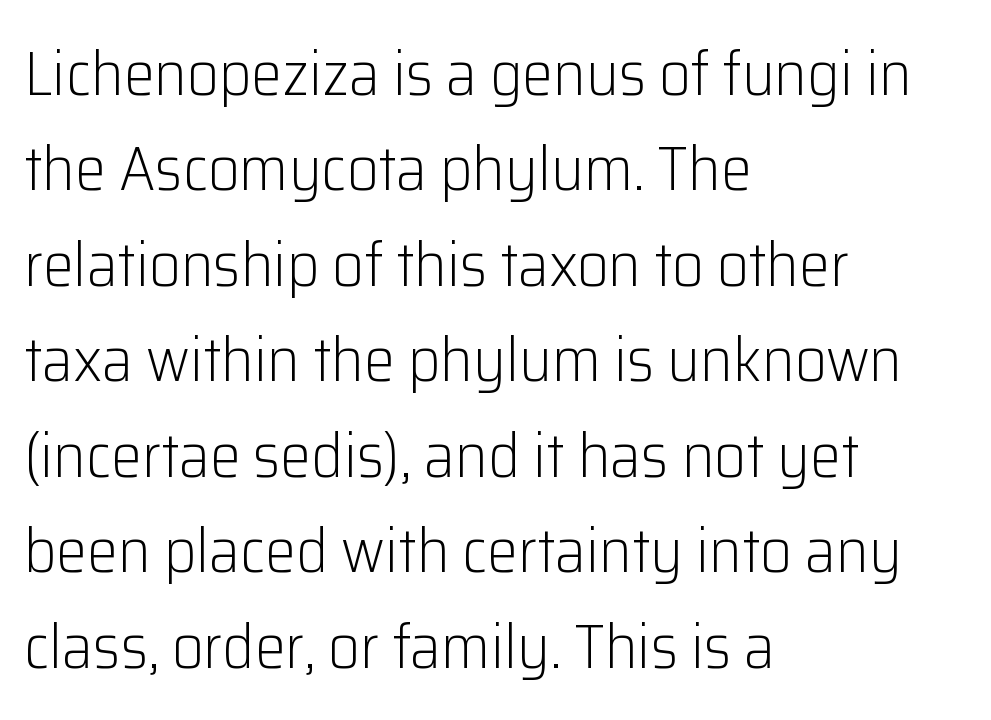
The image shows 62 px light sans-serif type, upright; set left-aligned, normal line spacing (1.54x), normal letter spacing, not underlined; low stroke contrast and a medium x-height.
